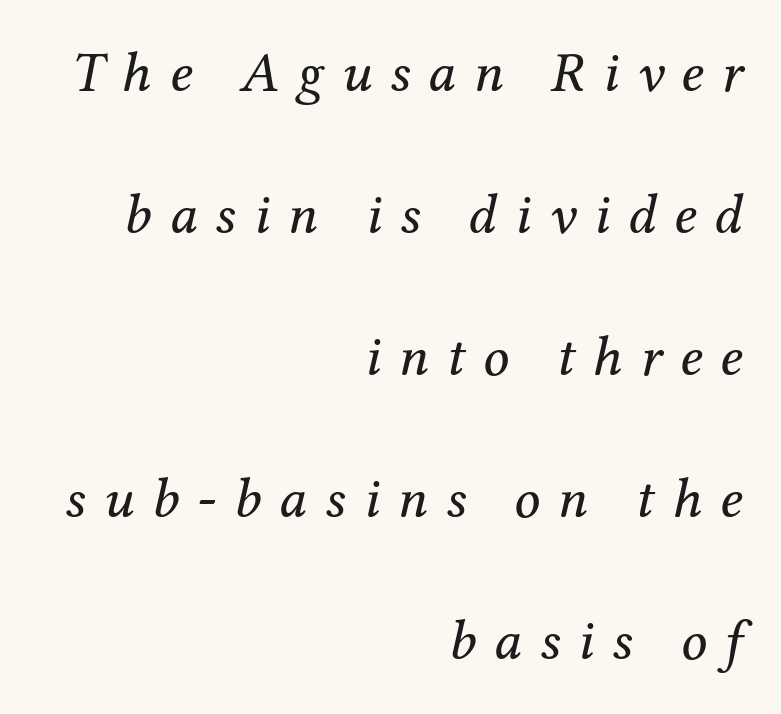
{"serif": "yes", "italic": "yes", "lean": "right", "slant_degrees": 12, "bold": "no", "weight": "regular", "width": "normal", "stroke_contrast": "medium", "x_height": "medium", "monospaced": "no", "underline": "no", "align": "right", "line_spacing": "loose", "line_spacing_ratio": 2.49, "letter_spacing": "wide", "letter_spacing_em": 0.31, "glyph_px": 57}
